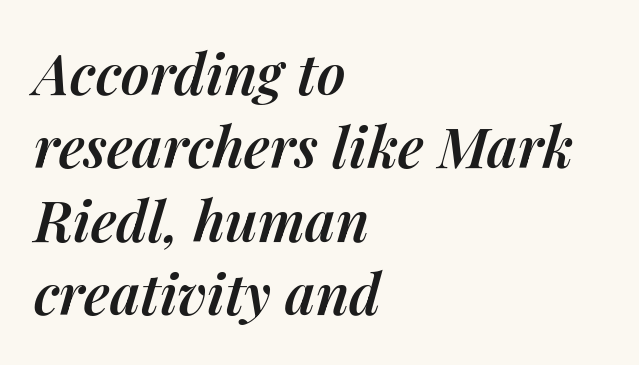
Q: Is the text bold? A: Semi-bold.
Q: Is the text italic (slanted)? A: Yes, it leans right by about 14 degrees.
Q: Is the text underlined? A: No.
Q: How is the paragraph aligned? A: Left-aligned.
Q: Is the spacing between letters normal or unusually wide? A: Normal.
Q: Is the spacing between lines tight, normal or loose? A: Normal.
Q: Width (condensed, normal, or wide)? A: Normal.
Q: Stroke contrast? A: Medium.
Q: x-height? A: Medium.
Q: Monospaced? A: No.
